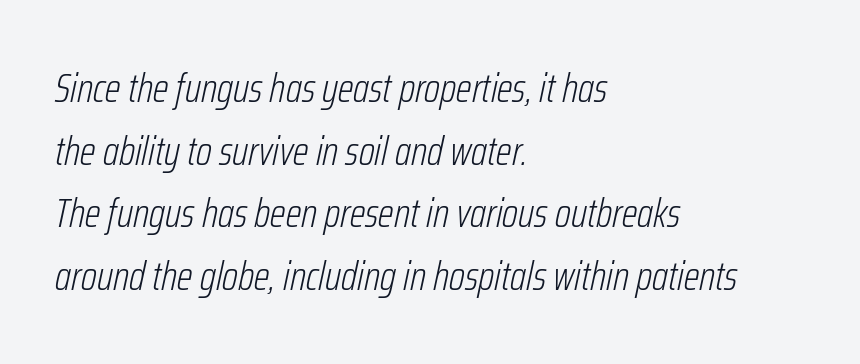
Q: Is the text bold? A: No.
Q: Is the text italic (slanted)? A: Yes, it leans right by about 12 degrees.
Q: Is the text underlined? A: No.
Q: How is the paragraph aligned? A: Left-aligned.
Q: Is the spacing between letters normal or unusually wide? A: Normal.
Q: Is the spacing between lines tight, normal or loose? A: Normal.
Q: Width (condensed, normal, or wide)? A: Condensed.
Q: Stroke contrast? A: Low.
Q: x-height? A: Medium.
Q: Monospaced? A: No.
